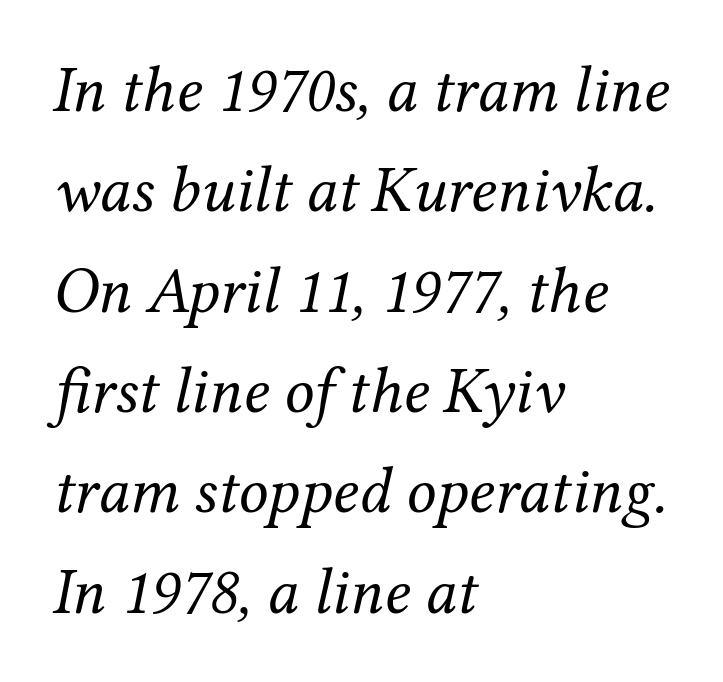
The image shows 66 px regular-weight serif type, italic (leaning right); set left-aligned, normal line spacing (1.52x), normal letter spacing, not underlined; medium stroke contrast and a medium x-height.
